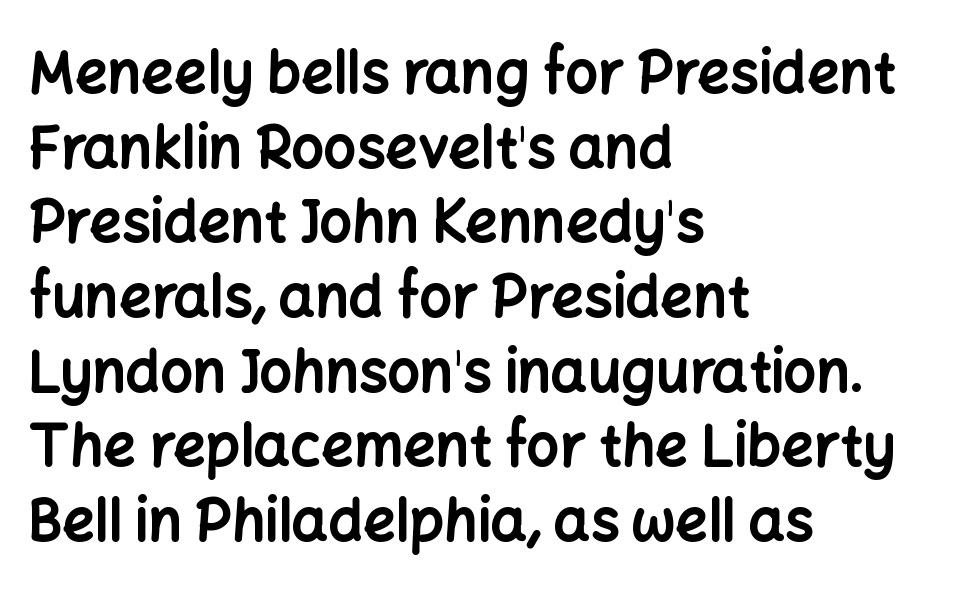
Stroke thickness is high; the sample reads as a true bold. The rendering shows plain stroke endings on the letterforms — a sans-serif design. Is the letter spacing exaggerated? No — it looks like the ordinary default. Left-aligned paragraph, ragged on the right. The letters advance in unequal steps, a hallmark of proportional type. The leading is moderate, giving the passage an even texture.
